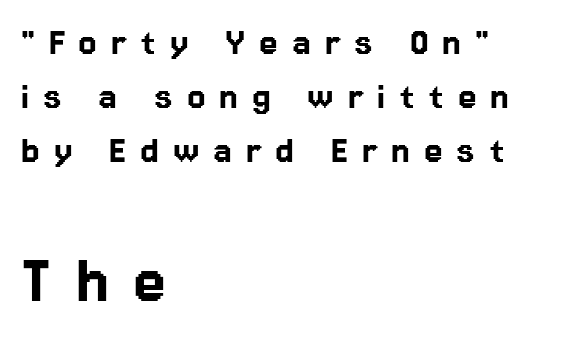
The image shows 74 px sans-serif type, upright; set left-aligned, normal line spacing (1.29x), unusually wide letter spacing (+0.33 em), not underlined; the second (bottom) block is 1.76x larger; low stroke contrast and a medium x-height.
